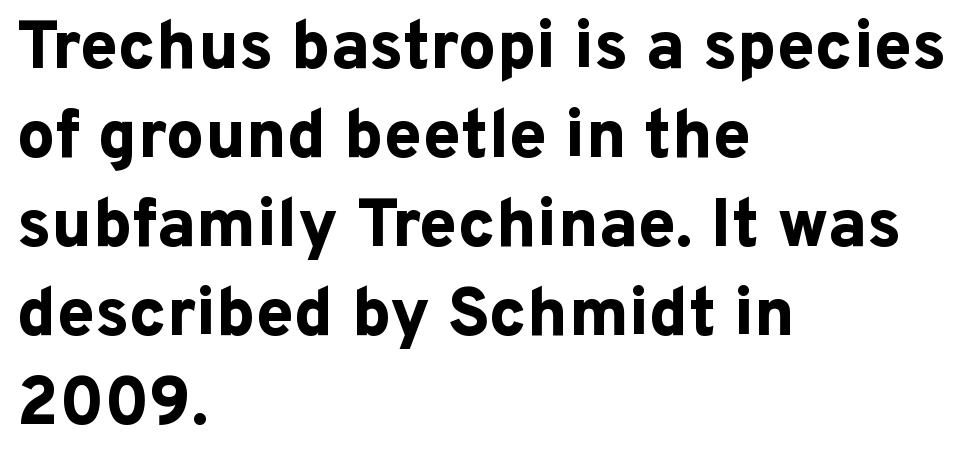
Q: Is the text bold? A: Yes.
Q: Is the text italic (slanted)? A: No, it is upright.
Q: Is the typeface a serif or a sans-serif typeface? A: Sans-serif.
Q: Is the text underlined? A: No.
Q: How is the paragraph aligned? A: Left-aligned.
Q: Is the spacing between letters normal or unusually wide? A: Normal.
Q: Is the spacing between lines tight, normal or loose? A: Normal.
Q: Width (condensed, normal, or wide)? A: Normal.
Q: Stroke contrast? A: Low.
Q: x-height? A: Medium.
Q: Monospaced? A: No.
